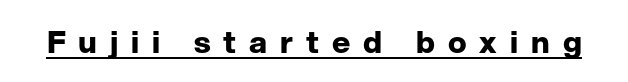
Q: Is the text bold? A: Yes.
Q: Is the text italic (slanted)? A: No, it is upright.
Q: Is the typeface a serif or a sans-serif typeface? A: Sans-serif.
Q: Is the text underlined? A: Yes.
Q: Is the spacing between letters normal or unusually wide? A: Unusually wide.
Q: Width (condensed, normal, or wide)? A: Normal.
Q: Stroke contrast? A: Low.
Q: x-height? A: Medium.
Q: Monospaced? A: No.
